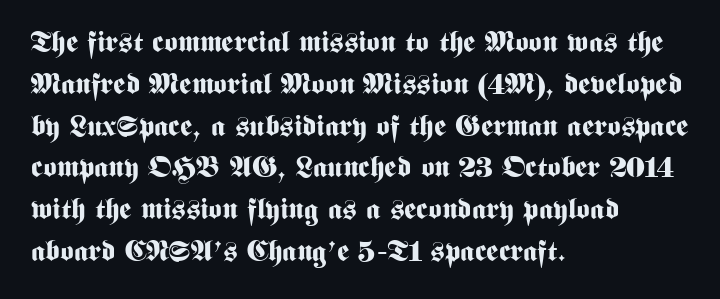
Q: Is the text bold? A: Yes.
Q: Is the text italic (slanted)? A: No, it is upright.
Q: Is the typeface a serif or a sans-serif typeface? A: Sans-serif.
Q: Is the text underlined? A: No.
Q: How is the paragraph aligned? A: Left-aligned.
Q: Is the spacing between letters normal or unusually wide? A: Normal.
Q: Is the spacing between lines tight, normal or loose? A: Normal.
Q: Width (condensed, normal, or wide)? A: Condensed.
Q: Stroke contrast? A: Medium.
Q: x-height? A: Medium.
Q: Monospaced? A: No.
